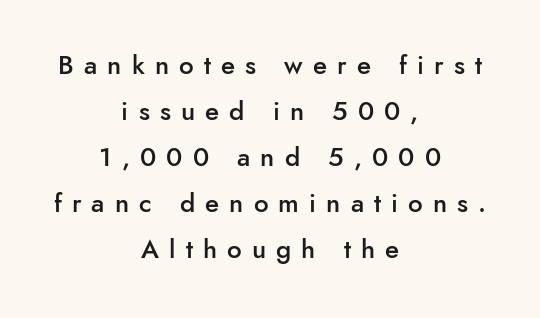
The image shows 26 px text type, upright; set centered, line spacing 1.77x, unusually wide letter spacing (+0.39 em), not underlined.
